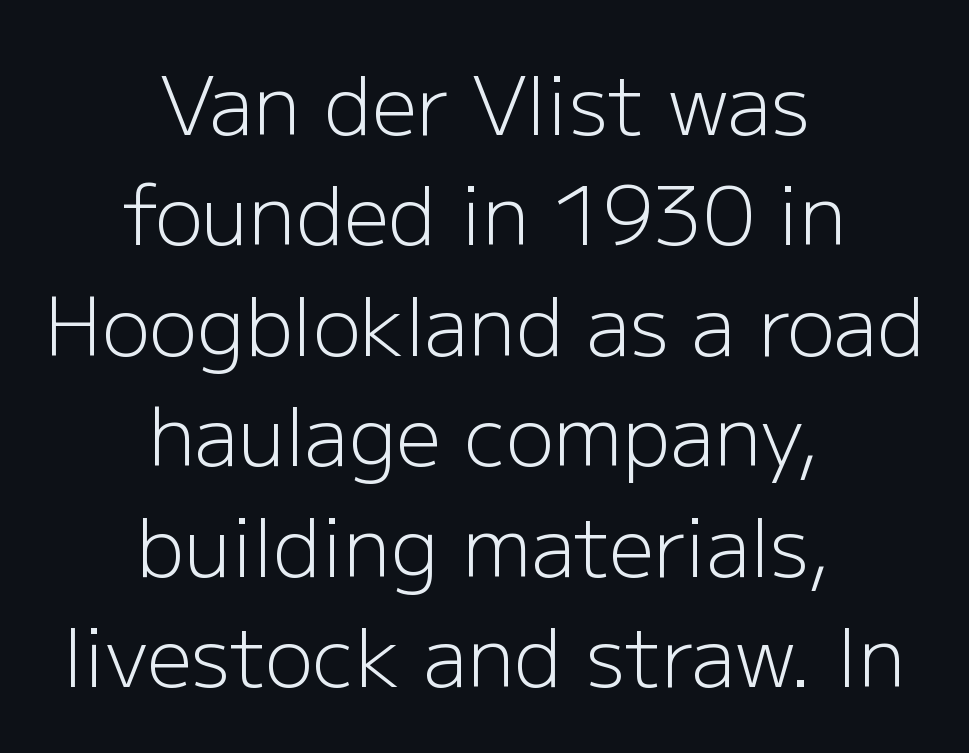
{"serif": "no", "italic": "no", "bold": "no", "weight": "light", "width": "normal", "stroke_contrast": "low", "x_height": "medium", "monospaced": "no", "underline": "no", "align": "center", "line_spacing": "normal", "line_spacing_ratio": 1.38, "letter_spacing": "normal", "letter_spacing_em": 0.0, "glyph_px": 80}
